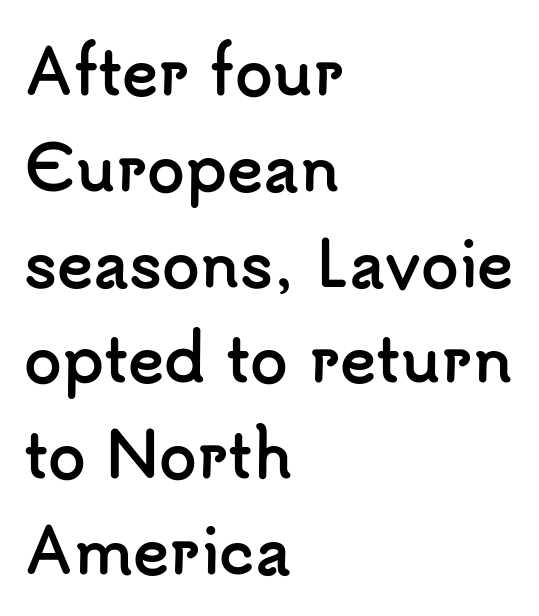
The image shows 61 px semibold sans-serif type, upright; set left-aligned, normal line spacing (1.57x), normal letter spacing, not underlined; low stroke contrast and a small x-height.
